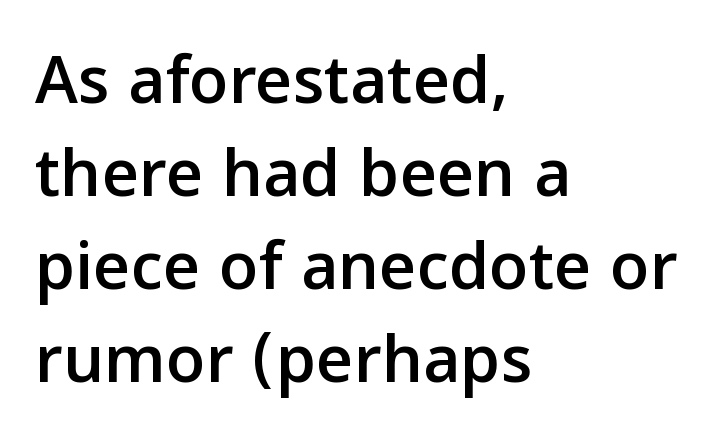
The rendering uses natural spacing where letterforms have individual widths. Tracking here is standard; glyphs follow each other at the usual distance. No italicization has been applied; the sample stays upright. Students, observe: this is what conventionally led text looks like. This sample uses a sans-serif face.
